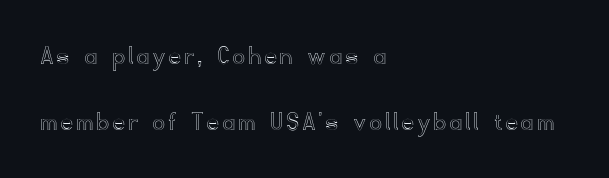
{"italic": "no", "width": "normal", "x_height": "small", "monospaced": "no", "underline": "no", "align": "left", "line_spacing": "loose", "line_spacing_ratio": 2.34, "glyph_px": 28}
